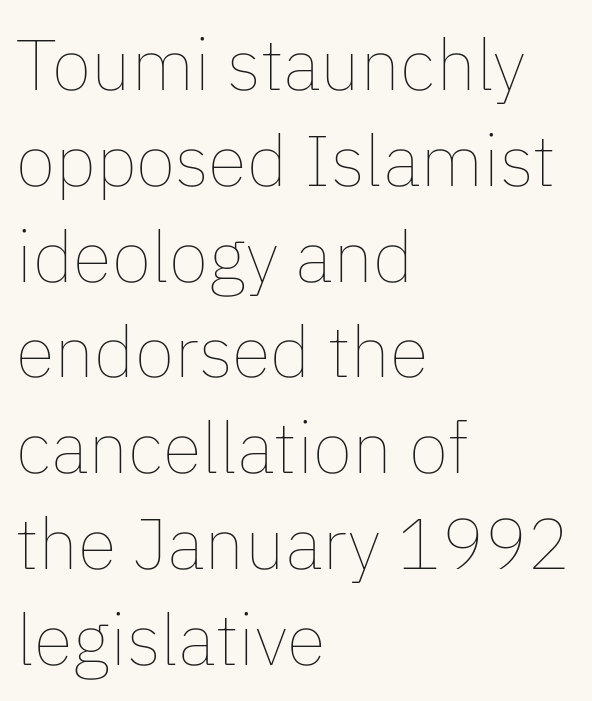
The image shows 72 px thin type, upright; set left-aligned, normal line spacing (1.33x), normal letter spacing, not underlined; low stroke contrast and a medium x-height.
